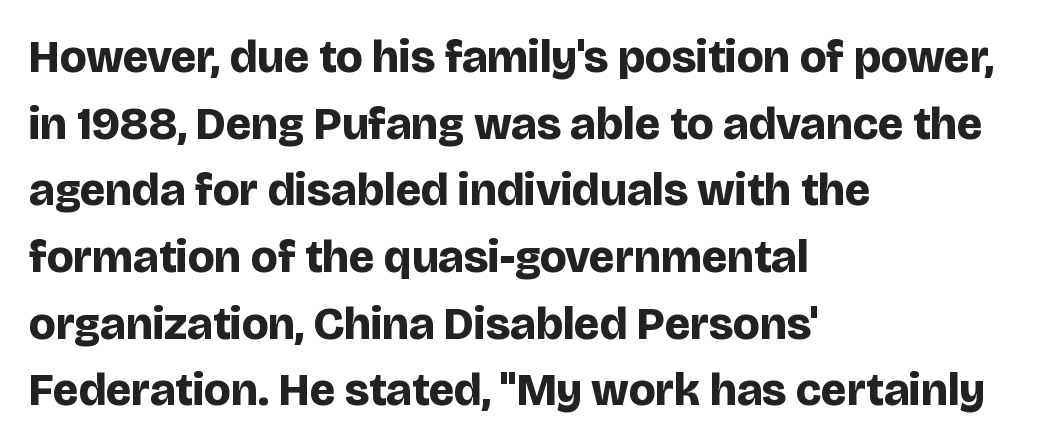
Q: Is the text bold? A: Yes.
Q: Is the text italic (slanted)? A: No, it is upright.
Q: Is the typeface a serif or a sans-serif typeface? A: Sans-serif.
Q: Is the text underlined? A: No.
Q: How is the paragraph aligned? A: Left-aligned.
Q: Is the spacing between letters normal or unusually wide? A: Normal.
Q: Is the spacing between lines tight, normal or loose? A: Normal.
Q: Width (condensed, normal, or wide)? A: Normal.
Q: Stroke contrast? A: Low.
Q: x-height? A: Large.
Q: Monospaced? A: No.
